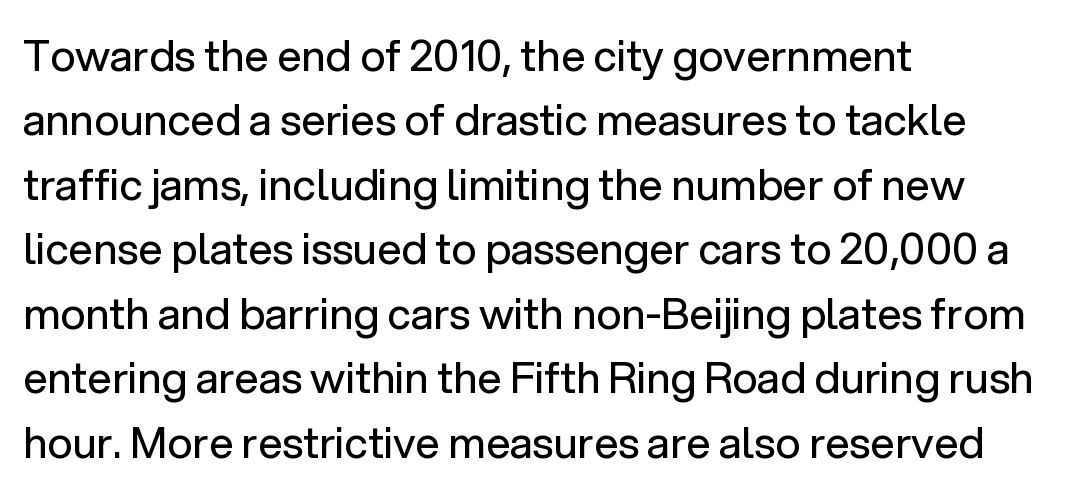
Q: Is the text bold? A: No.
Q: Is the text italic (slanted)? A: No, it is upright.
Q: Is the typeface a serif or a sans-serif typeface? A: Sans-serif.
Q: Is the text underlined? A: No.
Q: How is the paragraph aligned? A: Left-aligned.
Q: Is the spacing between letters normal or unusually wide? A: Normal.
Q: Is the spacing between lines tight, normal or loose? A: Normal.
Q: Width (condensed, normal, or wide)? A: Normal.
Q: Stroke contrast? A: Low.
Q: x-height? A: Medium.
Q: Monospaced? A: No.
